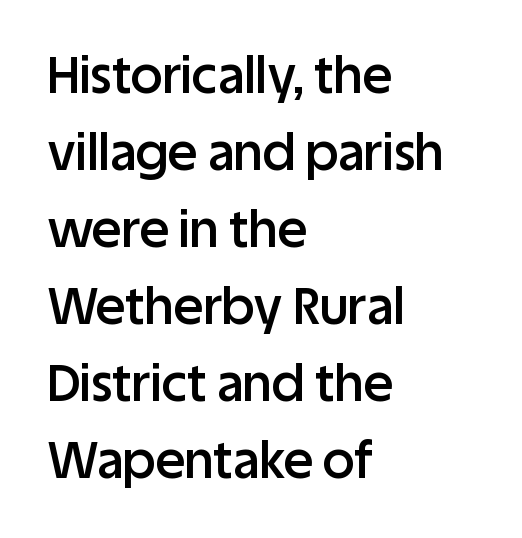
{"serif": "no", "italic": "no", "bold": "semi", "weight": "semibold", "width": "normal", "stroke_contrast": "low", "x_height": "large", "monospaced": "no", "underline": "no", "align": "left", "line_spacing": "normal", "line_spacing_ratio": 1.54, "letter_spacing": "normal", "letter_spacing_em": 0.0, "glyph_px": 50}
